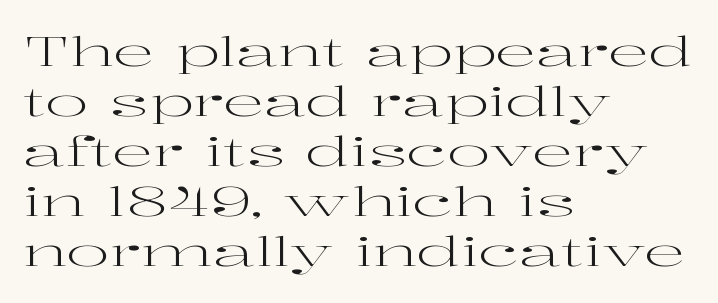
Do the characters align in a grid? No, the font is proportional. Stems and bowls with no extra thickness — not bold. Layout note: lines flush left. The type sits square on the baseline with zero lean. Classification — serif. The rendering keeps characters at their native spacing.
